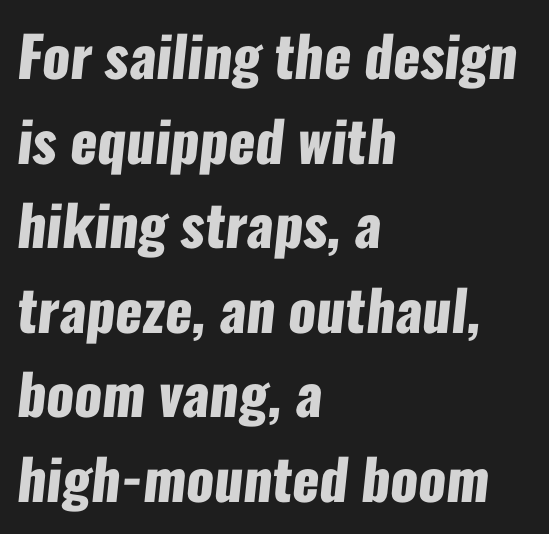
The tracking reads as untouched default to a designer's eye. Stroke thickness is high; the sample reads as a true bold. Spacing verdict: proportional, widths tailored to each character. Horizontal bands of white between lines are of average thickness.
